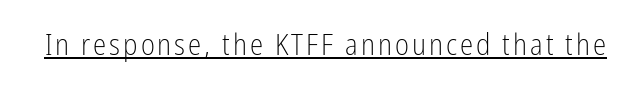
Q: Is the text bold? A: No.
Q: Is the text italic (slanted)? A: No, it is upright.
Q: Is the typeface a serif or a sans-serif typeface? A: Sans-serif.
Q: Is the text underlined? A: Yes.
Q: Width (condensed, normal, or wide)? A: Condensed.
Q: Stroke contrast? A: Low.
Q: x-height? A: Medium.
Q: Monospaced? A: No.
